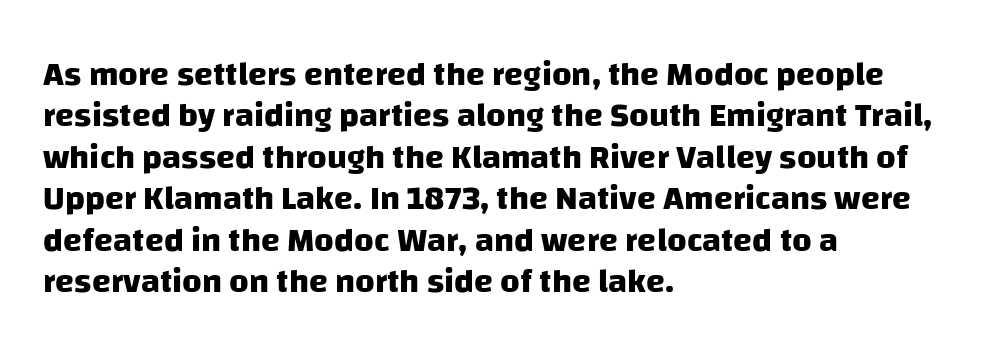
{"serif": "no", "bold": "yes", "weight": "heavy", "width": "normal", "stroke_contrast": "low", "x_height": "large", "monospaced": "no", "underline": "no", "align": "left", "line_spacing_ratio": 1.22, "letter_spacing": "normal", "letter_spacing_em": 0.0, "glyph_px": 34}
